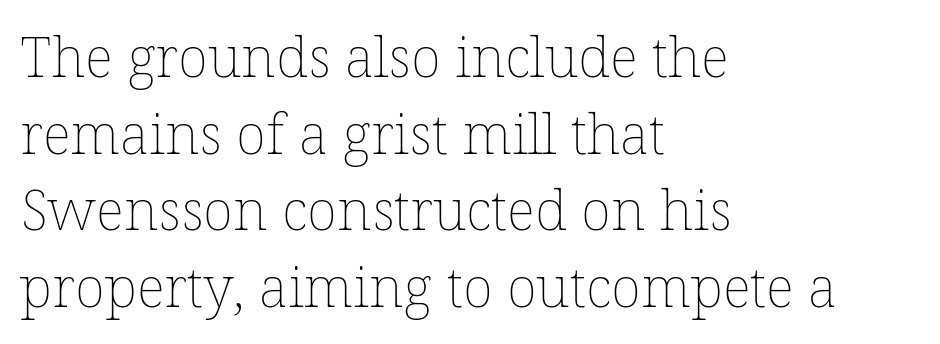
The image shows 56 px thin type, upright; set left-aligned, normal line spacing (1.37x), normal letter spacing, not underlined; low stroke contrast and a medium x-height.
